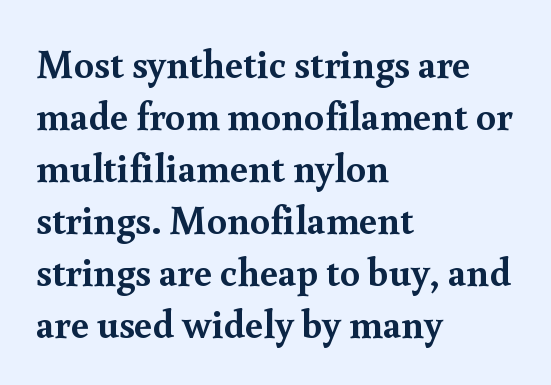
Q: Is the text bold? A: Yes.
Q: Is the text italic (slanted)? A: No, it is upright.
Q: Is the typeface a serif or a sans-serif typeface? A: Serif.
Q: Is the text underlined? A: No.
Q: How is the paragraph aligned? A: Left-aligned.
Q: Is the spacing between letters normal or unusually wide? A: Normal.
Q: Is the spacing between lines tight, normal or loose? A: Normal.
Q: Width (condensed, normal, or wide)? A: Normal.
Q: x-height? A: Small.
Q: Monospaced? A: No.
